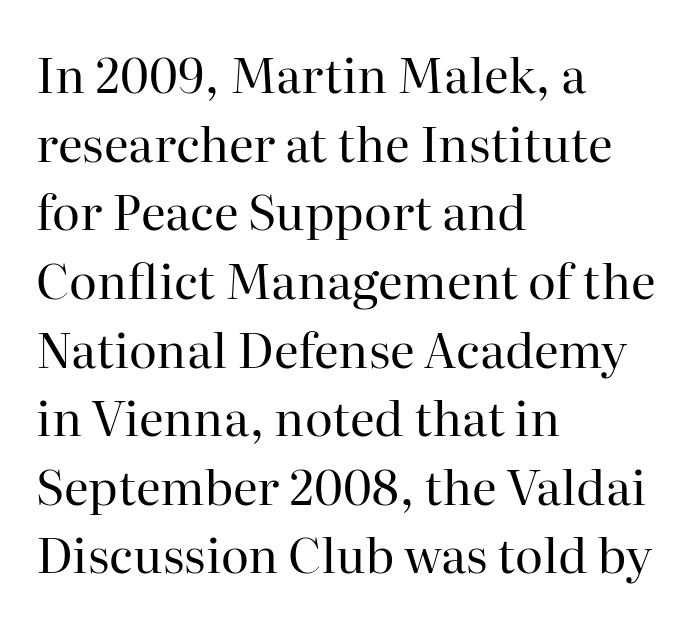
Q: Is the text bold? A: No.
Q: Is the text italic (slanted)? A: No, it is upright.
Q: Is the typeface a serif or a sans-serif typeface? A: Serif.
Q: Is the text underlined? A: No.
Q: How is the paragraph aligned? A: Left-aligned.
Q: Is the spacing between letters normal or unusually wide? A: Normal.
Q: Is the spacing between lines tight, normal or loose? A: Normal.
Q: Width (condensed, normal, or wide)? A: Normal.
Q: Stroke contrast? A: High.
Q: x-height? A: Medium.
Q: Monospaced? A: No.
